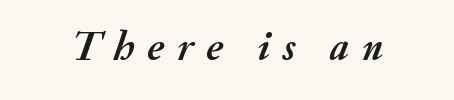
{"italic": "yes", "lean": "right", "slant_degrees": 20, "bold": "yes", "weight": "semibold", "width": "normal", "stroke_contrast": "medium", "x_height": "small", "monospaced": "no", "underline": "no", "letter_spacing": "wide", "letter_spacing_em": 0.32, "glyph_px": 41}
